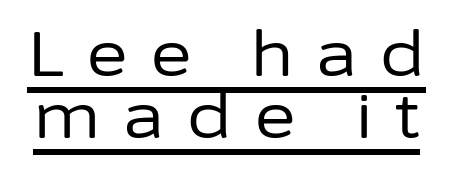
Q: Is the text bold? A: No.
Q: Is the text italic (slanted)? A: No, it is upright.
Q: Is the typeface a serif or a sans-serif typeface? A: Sans-serif.
Q: Is the text underlined? A: Yes.
Q: Is the spacing between letters normal or unusually wide? A: Unusually wide.
Q: Is the spacing between lines tight, normal or loose? A: Tight.
Q: Width (condensed, normal, or wide)? A: Normal.
Q: Stroke contrast? A: Low.
Q: x-height? A: Medium.
Q: Monospaced? A: No.
